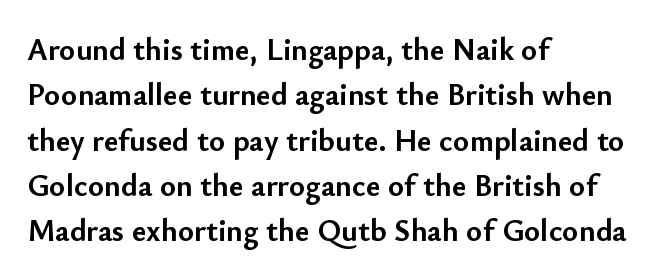
The image shows 31 px semibold sans-serif type, upright; set left-aligned, normal line spacing (1.46x), normal letter spacing, not underlined; low stroke contrast and a small x-height.
